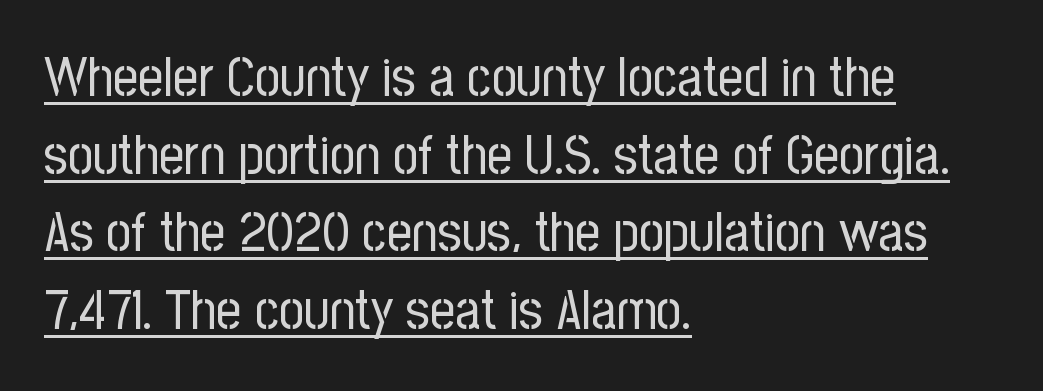
{"serif": "no", "italic": "no", "bold": "no", "weight": "regular", "width": "condensed", "stroke_contrast": "low", "x_height": "medium", "monospaced": "no", "underline": "yes", "align": "left", "line_spacing": "normal", "line_spacing_ratio": 1.41, "letter_spacing": "normal", "letter_spacing_em": 0.0, "glyph_px": 55}
